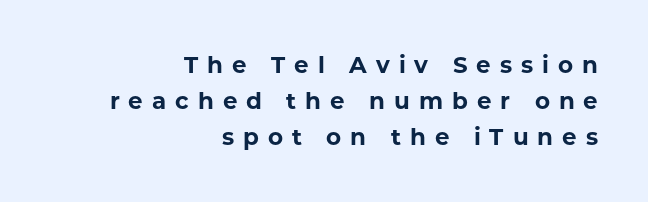
There is plenty of visible air inserted between adjacent glyphs. Each line ends at the same right margin while the left side varies. Whoever set this chose a conventional vertical rhythm. Does the weight exceed regular? Yes, all the way to bold.
